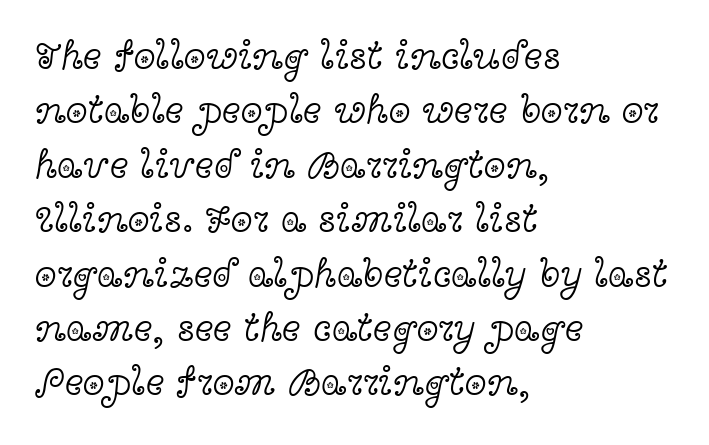
The paragraph has a hard left edge and a soft right edge. Varying glyph widths throughout — classic text-font behaviour. Is the letter spacing exaggerated? No — it looks like the ordinary default. Whoever set this chose a conventional vertical rhythm. The typeface has the unassuming heft of standard copy or less. The specimen reads as upright at a glance.
